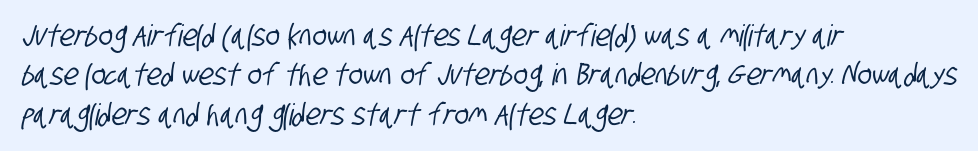
The image shows 30 px condensed sans-serif type; set left-aligned, normal line spacing (1.31x), normal letter spacing, not underlined; low stroke contrast and a large x-height.
